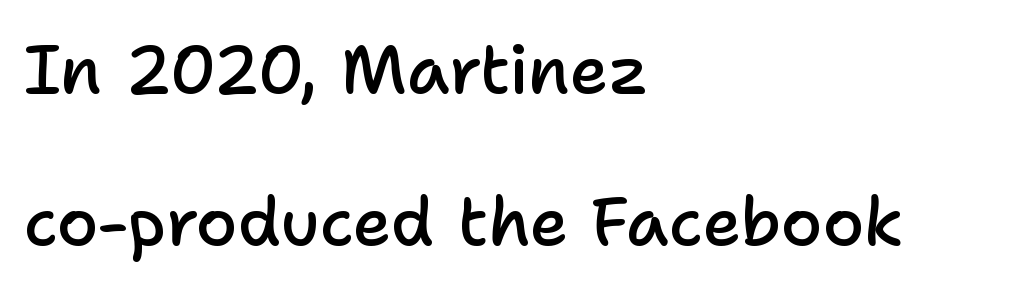
Line starts are locked; line ends wander. Posture: straight, roman, zero tilt. You could not count columns in this text — the font is proportionally spaced. Spacing between characters is what you'd get straight out of the box.
